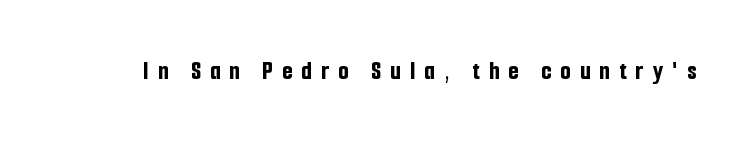
The image shows 26 px bold type, upright; set unusually wide letter spacing (+0.36 em), not underlined.
